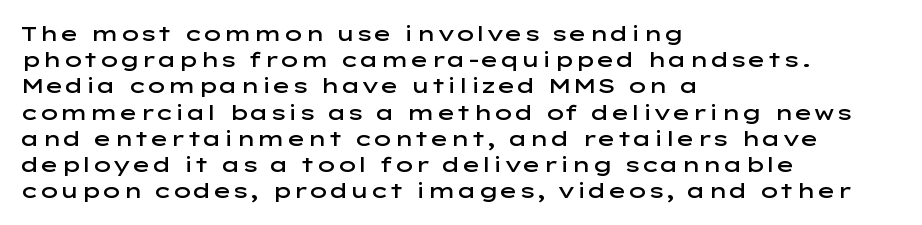
Q: Is the text bold? A: Semi-bold.
Q: Is the text italic (slanted)? A: No, it is upright.
Q: Is the text underlined? A: No.
Q: How is the paragraph aligned? A: Left-aligned.
Q: Is the spacing between letters normal or unusually wide? A: Normal.
Q: Is the spacing between lines tight, normal or loose? A: Normal.
